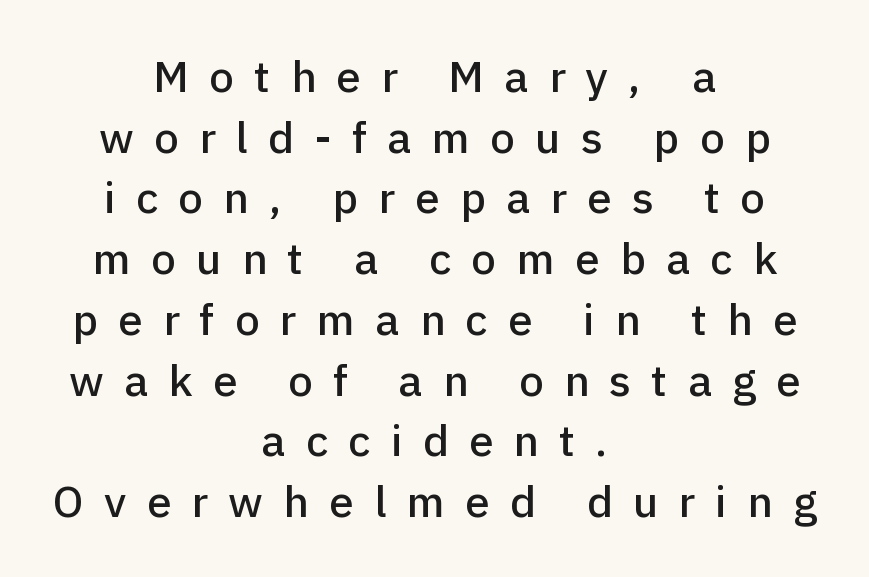
Q: Is the text italic (slanted)? A: No, it is upright.
Q: Is the typeface a serif or a sans-serif typeface? A: Sans-serif.
Q: Is the text underlined? A: No.
Q: How is the paragraph aligned? A: Centered.
Q: Is the spacing between letters normal or unusually wide? A: Unusually wide.
Q: Is the spacing between lines tight, normal or loose? A: Normal.
Q: Width (condensed, normal, or wide)? A: Normal.
Q: Stroke contrast? A: Low.
Q: x-height? A: Medium.
Q: Monospaced? A: No.
